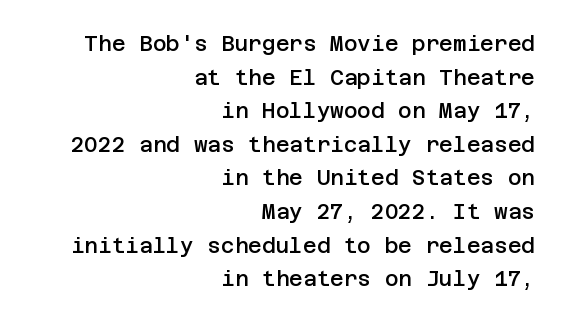
Alignment: flush right. The lettering stays uniformly vertical, giving the passage a roman look. Nothing unusual about the tracking: characters are spaced as the font intends. Rule under the text: the space is simply empty. The line-height multiplier appears to be the usual default. The letters are semibold — heavier than regular but short of a full bold.
